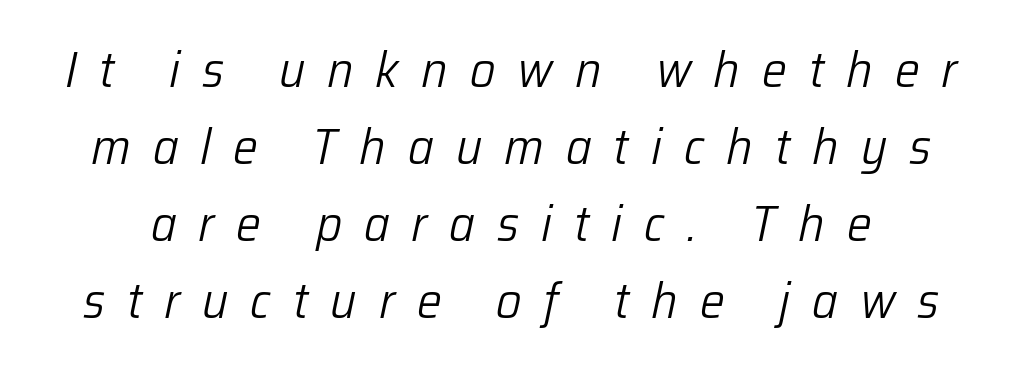
The image shows 50 px light type, italic (leaning right); set normal line spacing (1.54x), unusually wide letter spacing (+0.44 em), not underlined; low stroke contrast and a medium x-height.
